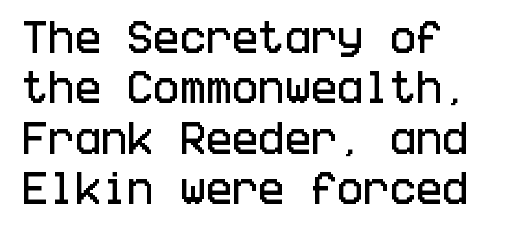
Q: Is the text italic (slanted)? A: No, it is upright.
Q: Is the typeface a serif or a sans-serif typeface? A: Sans-serif.
Q: Is the text underlined? A: No.
Q: How is the paragraph aligned? A: Left-aligned.
Q: Is the spacing between letters normal or unusually wide? A: Normal.
Q: Is the spacing between lines tight, normal or loose? A: Normal.
Q: Width (condensed, normal, or wide)? A: Condensed.
Q: Stroke contrast? A: Low.
Q: x-height? A: Large.
